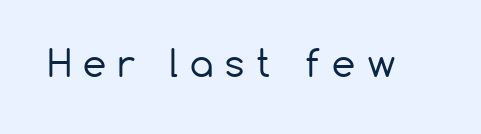
{"serif": "no", "italic": "no", "bold": "no", "weight": "regular", "width": "normal", "stroke_contrast": "low", "x_height": "medium", "monospaced": "no", "underline": "no", "letter_spacing": "wide", "letter_spacing_em": 0.32, "glyph_px": 37}
